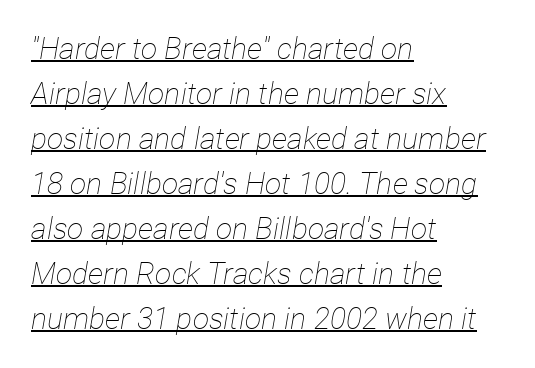
{"italic": "yes", "lean": "right", "slant_degrees": 12, "bold": "no", "weight": "thin", "width": "condensed", "stroke_contrast": "low", "x_height": "medium", "monospaced": "no", "underline": "yes", "align": "left", "line_spacing": "normal", "line_spacing_ratio": 1.5, "letter_spacing": "normal", "letter_spacing_em": 0.0, "glyph_px": 30}
